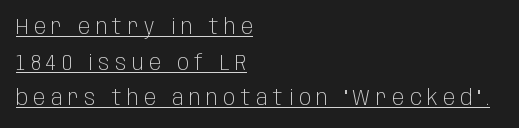
Tall strokes in this sample are plumb rather than angled. No extra ink here — the face is not bold. Whoever set this chose a conventional vertical rhythm. Look at the tracking — it's clearly loosened, letters drifting apart. These lines stack with their left ends in a neat column. Students, observe the line beneath the letters — that is underlining.
